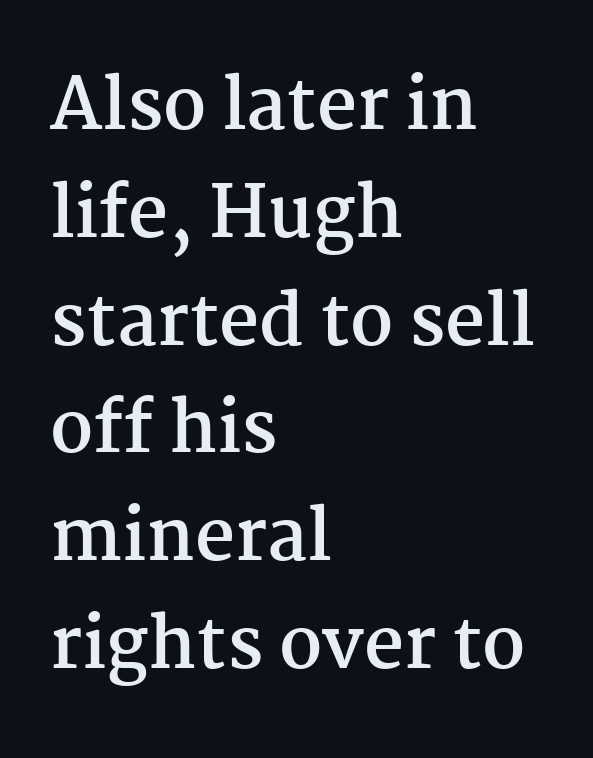
Interline gaps are of average width in this sample. Each row of text sits above clean, open space. Font category for this specimen: serif. Characters remain perfectly vertical along every line.
